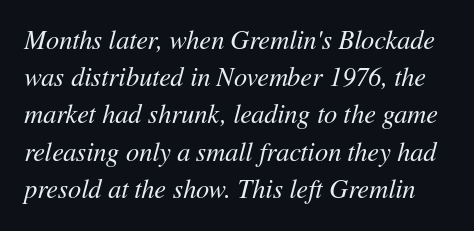
The image shows 26 px text type, italic (leaning right); set normal line spacing (1.43x), normal letter spacing, not underlined.
